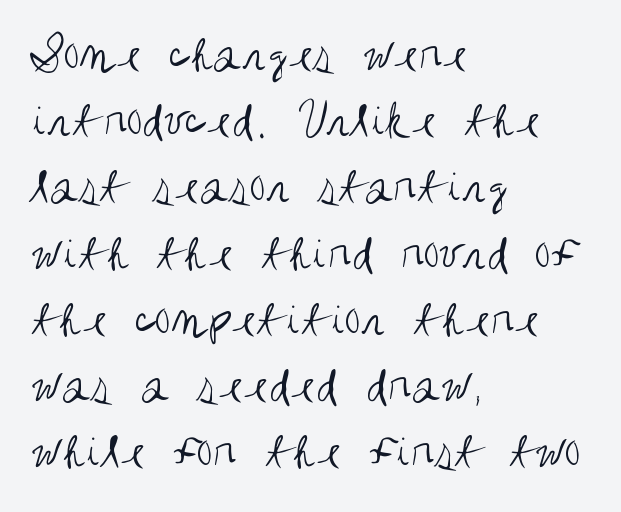
Q: Is the text bold? A: No.
Q: Is the typeface a serif or a sans-serif typeface? A: Sans-serif.
Q: Is the text underlined? A: No.
Q: How is the paragraph aligned? A: Left-aligned.
Q: Is the spacing between letters normal or unusually wide? A: Normal.
Q: Is the spacing between lines tight, normal or loose? A: Normal.
Q: Width (condensed, normal, or wide)? A: Condensed.
Q: Stroke contrast? A: Medium.
Q: x-height? A: Large.
Q: Monospaced? A: No.
